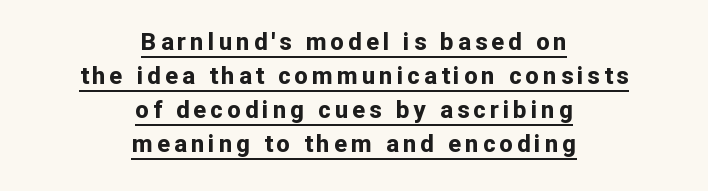
The image shows 24 px bold type, upright; set centered, normal line spacing (1.42x), underlined.
